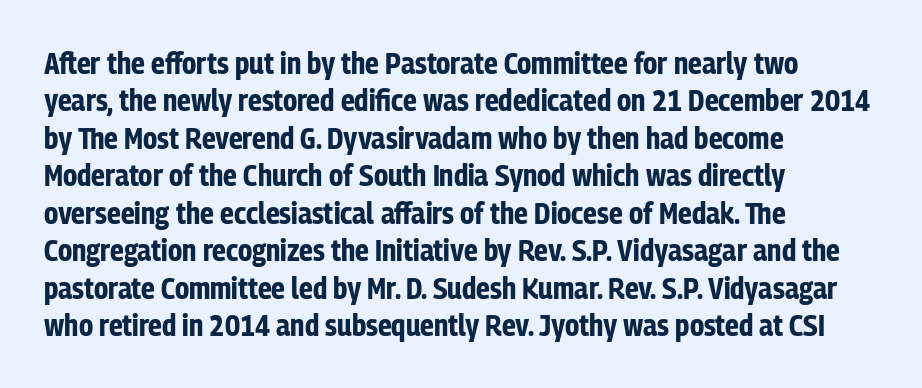
{"serif": "no", "italic": "no", "bold": "yes", "weight": "bold", "width": "condensed", "stroke_contrast": "low", "x_height": "medium", "monospaced": "no", "underline": "no", "align": "left", "line_spacing": "normal", "line_spacing_ratio": 1.25, "letter_spacing": "normal", "letter_spacing_em": 0.0, "glyph_px": 30}
